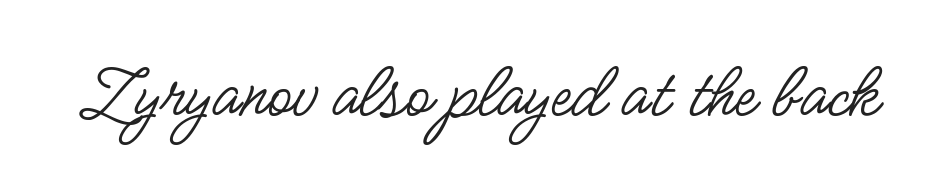
Is this a fixed-width face? No — the glyphs have proportional, varying widths. The weight tops out at a normal text grade. What kind of face is this? One without serifs — a sans. The letterforms sit shoulder to shoulder at normal distance.
